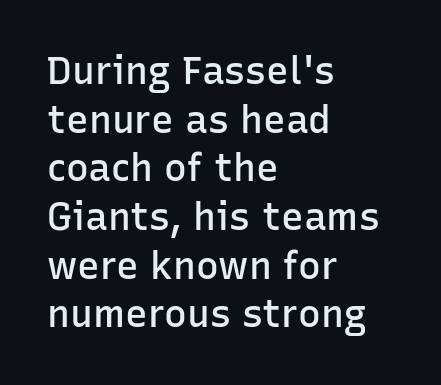
Q: Is the text bold? A: Semi-bold.
Q: Is the text italic (slanted)? A: No, it is upright.
Q: Is the typeface a serif or a sans-serif typeface? A: Sans-serif.
Q: Is the text underlined? A: No.
Q: How is the paragraph aligned? A: Left-aligned.
Q: Is the spacing between letters normal or unusually wide? A: Normal.
Q: Is the spacing between lines tight, normal or loose? A: Normal.
Q: Width (condensed, normal, or wide)? A: Normal.
Q: Stroke contrast? A: Low.
Q: x-height? A: Medium.
Q: Monospaced? A: No.
